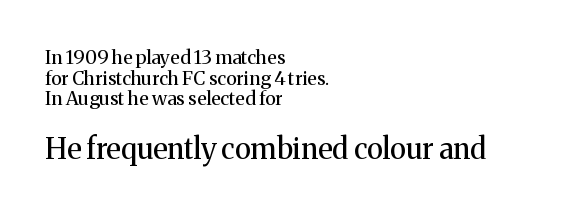
The line-height multiplier appears low, near solid setting. You could not count columns in this text — the font is proportionally spaced. Letterform terminals end in serifs throughout the passage. The paragraph has a hard left edge and a soft right edge. The horizontal fit of the characters is conventional and even.
